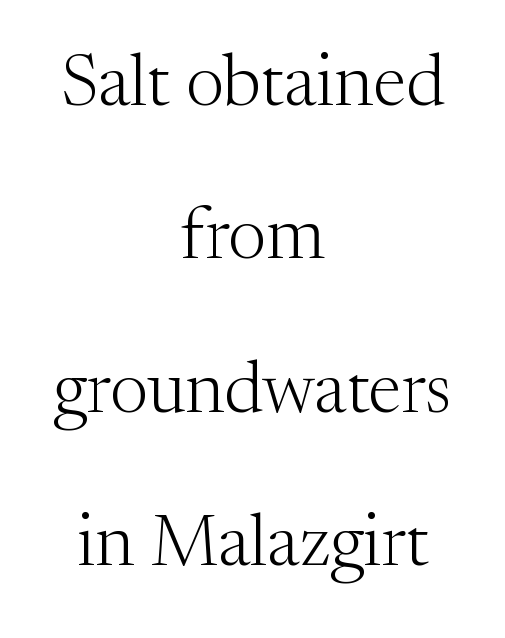
The image shows 72 px light serif type, upright; set centered, loose line spacing (2.13x), normal letter spacing, not underlined; medium stroke contrast and a medium x-height.
